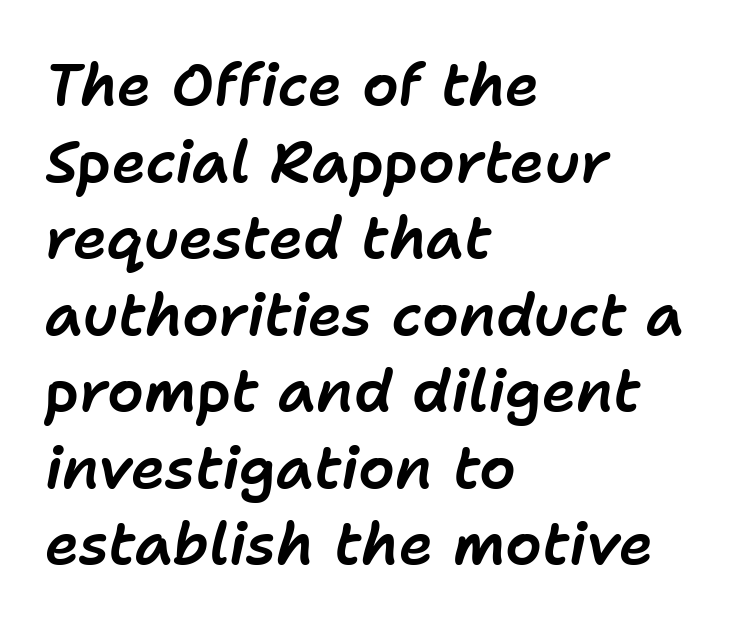
{"italic": "yes", "lean": "right", "slant_degrees": 11, "width": "normal", "stroke_contrast": "low", "x_height": "medium", "monospaced": "no", "underline": "no", "align": "left", "line_spacing": "normal", "line_spacing_ratio": 1.32, "letter_spacing": "normal", "letter_spacing_em": 0.0, "glyph_px": 58}
